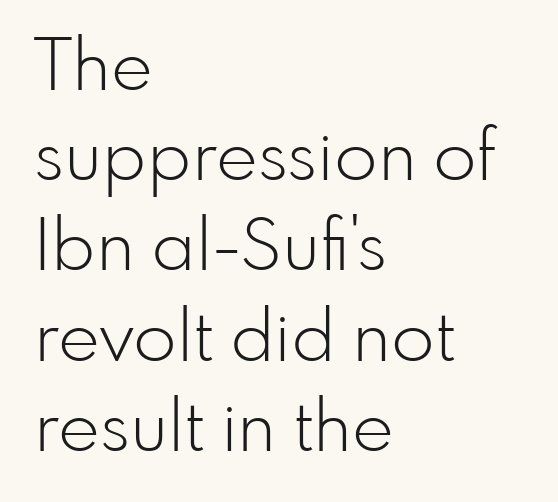
Plain, unruled lines of type. Reading down the block, your eye returns to a fixed left position each line. Think of a printed novel: that variable character pitch is what you see here. The letters carry no serifs — their stems end cleanly without finishing strokes.
